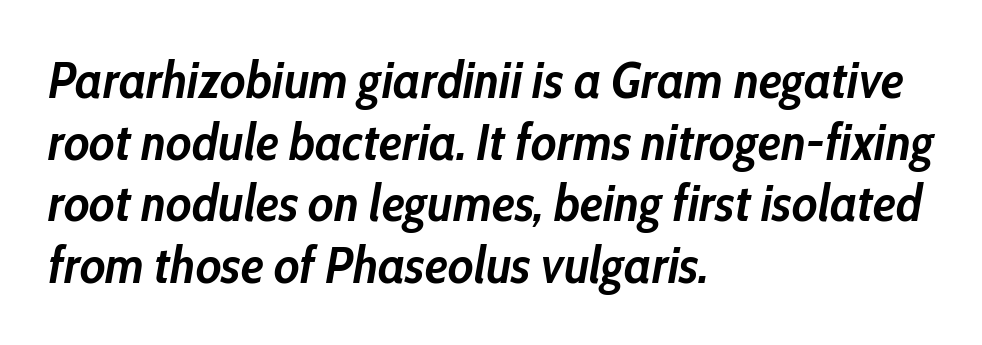
The image shows 51 px semibold, condensed type, italic (leaning right); set left-aligned, line spacing 1.21x, normal letter spacing, not underlined; low stroke contrast and a medium x-height.
